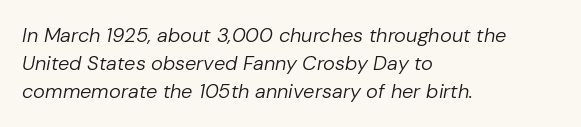
Q: Is the text bold? A: No.
Q: Is the text italic (slanted)? A: Yes, it leans right by about 10 degrees.
Q: Is the text underlined? A: No.
Q: How is the paragraph aligned? A: Left-aligned.
Q: Is the spacing between letters normal or unusually wide? A: Normal.
Q: Is the spacing between lines tight, normal or loose? A: Normal.
